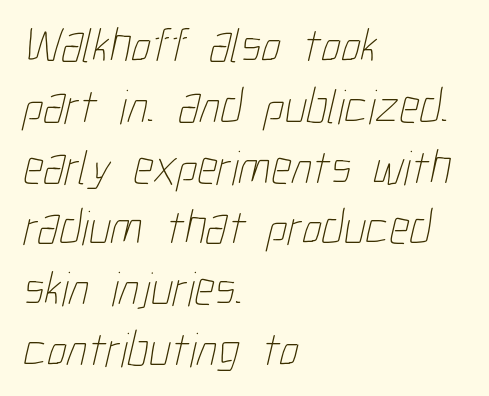
The image shows 49 px thin, condensed type; set left-aligned, line spacing 1.24x, normal letter spacing, not underlined; low stroke contrast and a medium x-height.
